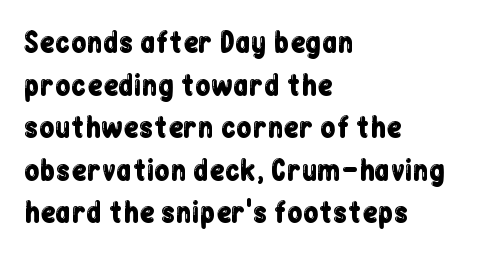
The image shows 28 px condensed sans-serif type, upright; set left-aligned, normal line spacing (1.52x), normal letter spacing, not underlined; low stroke contrast and a medium x-height.
